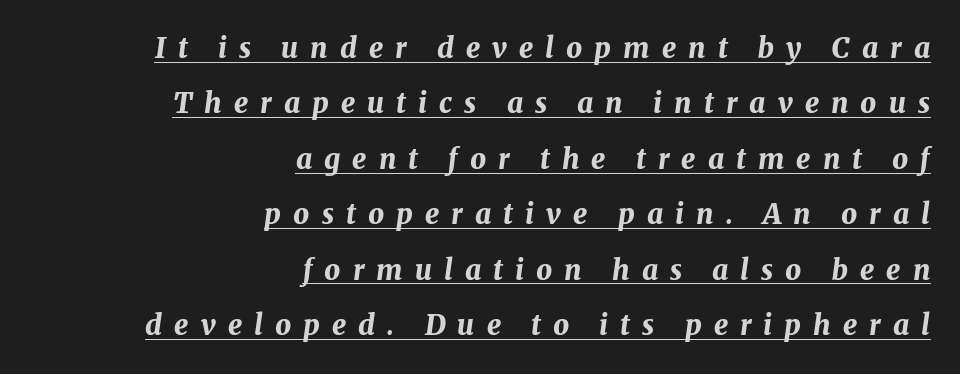
{"italic": "yes", "lean": "right", "slant_degrees": 8, "bold": "yes", "weight": "bold", "width": "normal", "stroke_contrast": "medium", "x_height": "medium", "monospaced": "no", "underline": "yes", "align": "right", "line_spacing": "loose", "line_spacing_ratio": 1.98, "letter_spacing": "wide", "letter_spacing_em": 0.43, "glyph_px": 28}
